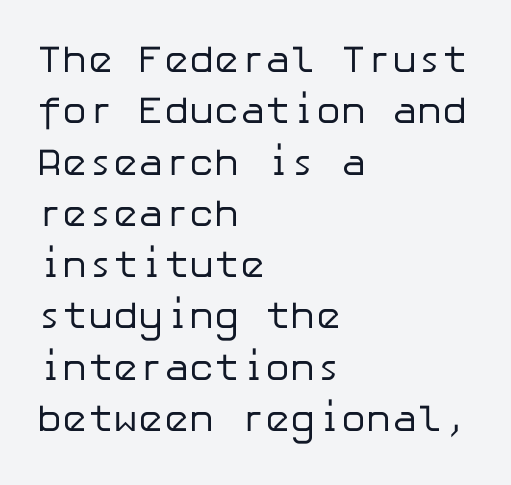
Q: Is the text bold? A: No.
Q: Is the text italic (slanted)? A: No, it is upright.
Q: Is the typeface a serif or a sans-serif typeface? A: Sans-serif.
Q: Is the text underlined? A: No.
Q: How is the paragraph aligned? A: Left-aligned.
Q: Is the spacing between letters normal or unusually wide? A: Normal.
Q: Is the spacing between lines tight, normal or loose? A: Normal.
Q: Width (condensed, normal, or wide)? A: Normal.
Q: Stroke contrast? A: Low.
Q: x-height? A: Medium.
